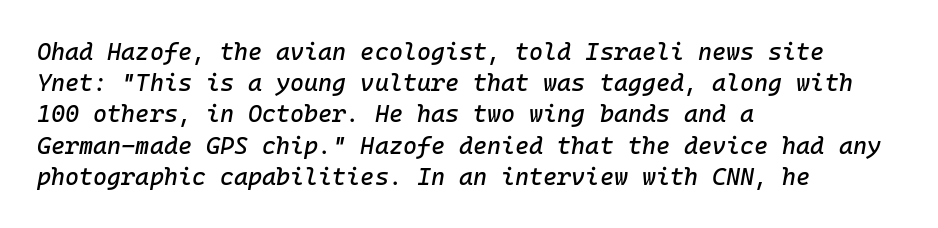
The image shows 24 px text type, italic (leaning right); set left-aligned, normal line spacing (1.3x), normal letter spacing, not underlined.
